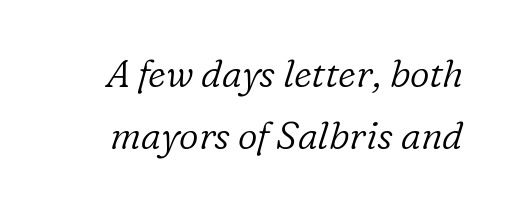
Unlike a clean sans, this face finishes its strokes with serifs. Regarding leading, the lines here are spaced in the standard way. How are the letters spaced? Ordinarily, with no added tracking. The rendering uses natural spacing where letterforms have individual widths. Observe the lean: these are italic letterforms.
